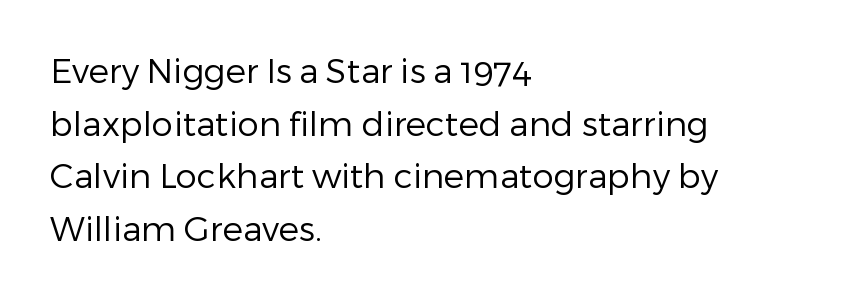
Q: Is the text bold? A: No.
Q: Is the text italic (slanted)? A: No, it is upright.
Q: Is the typeface a serif or a sans-serif typeface? A: Sans-serif.
Q: Is the text underlined? A: No.
Q: How is the paragraph aligned? A: Left-aligned.
Q: Is the spacing between letters normal or unusually wide? A: Normal.
Q: Is the spacing between lines tight, normal or loose? A: Normal.
Q: Width (condensed, normal, or wide)? A: Normal.
Q: Stroke contrast? A: Low.
Q: x-height? A: Medium.
Q: Monospaced? A: No.
